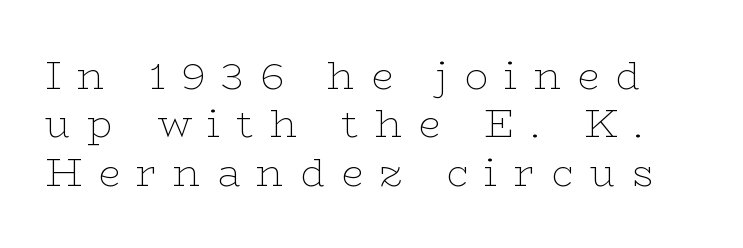
No italicization has been applied; the sample stays upright. This sample uses expanded letter spacing, leaving extra air between glyphs. Little horizontal feet cap the strokes, marking this as serif type. Descenders hang freely into open space.
